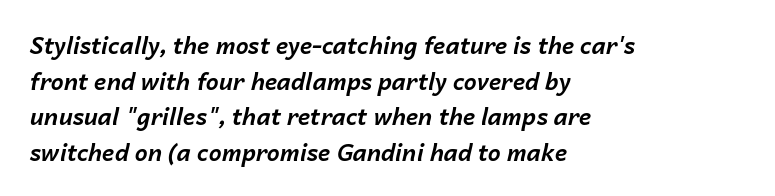
The image shows 23 px bold type, italic (leaning right); set left-aligned, normal line spacing (1.55x), normal letter spacing, not underlined.
